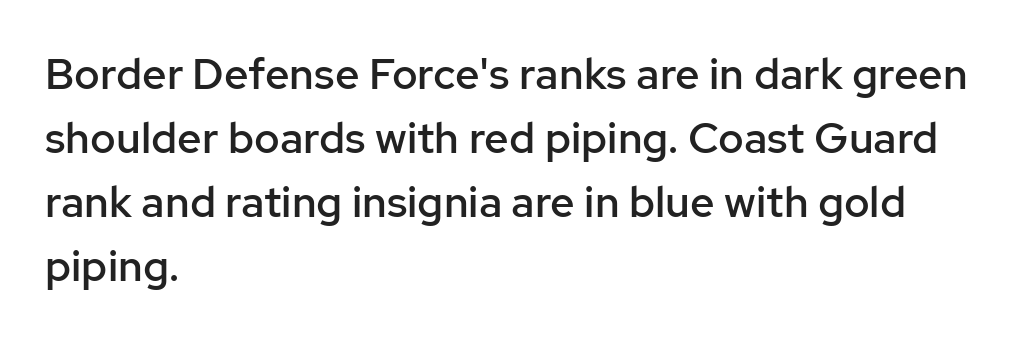
The image shows 43 px semibold sans-serif type, upright; set left-aligned, normal line spacing (1.49x), normal letter spacing, not underlined; low stroke contrast and a medium x-height.
